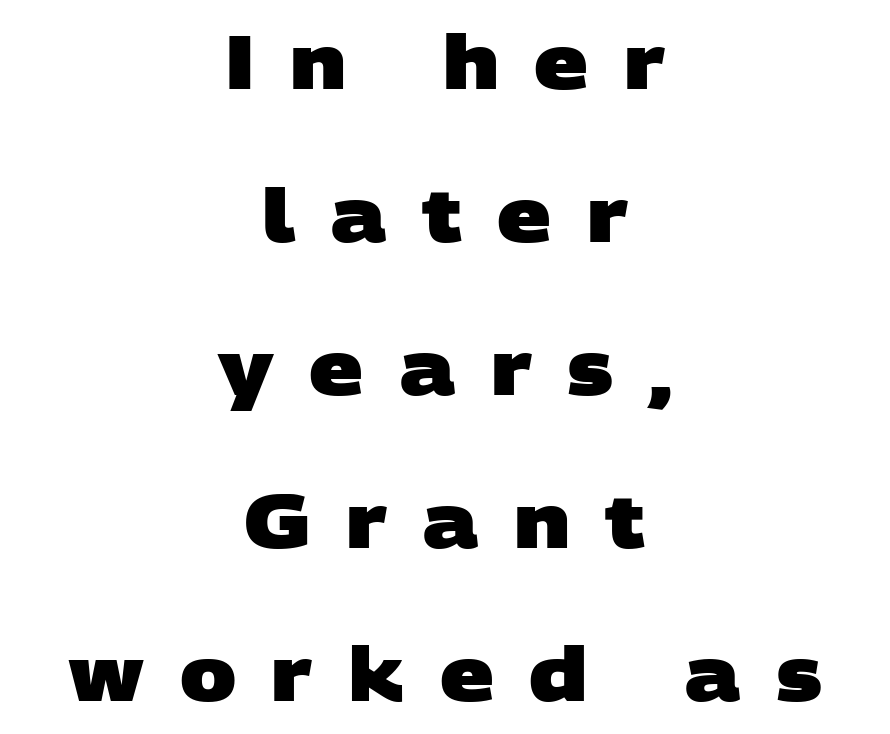
The image shows 75 px heavy, wide sans-serif type; set centered, loose line spacing (2.04x), unusually wide letter spacing (+0.47 em), not underlined; low stroke contrast and a large x-height.
